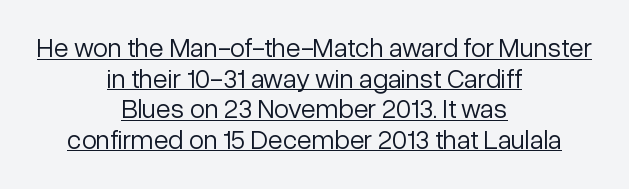
The image shows 27 px text type, upright; set centered, tight line spacing (1.13x), normal letter spacing, underlined.
